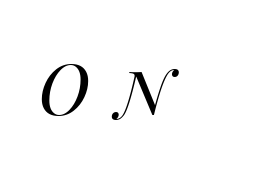
The image shows 71 px regular-weight type, italic (leaning right); set left-aligned, unusually wide letter spacing (+0.39 em), not underlined; medium stroke contrast and a large x-height.
